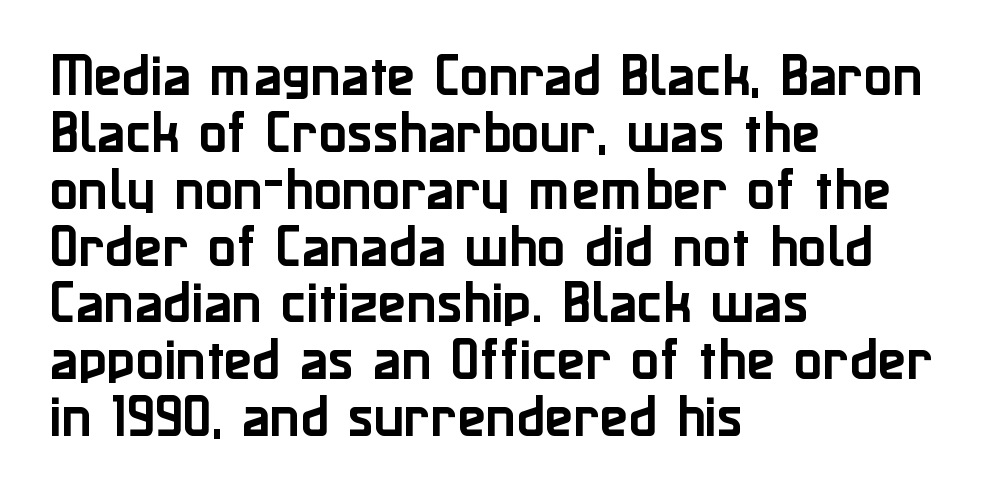
The image shows 47 px sans-serif type, upright; set left-aligned, line spacing 1.21x, normal letter spacing, not underlined; low stroke contrast and a medium x-height.
